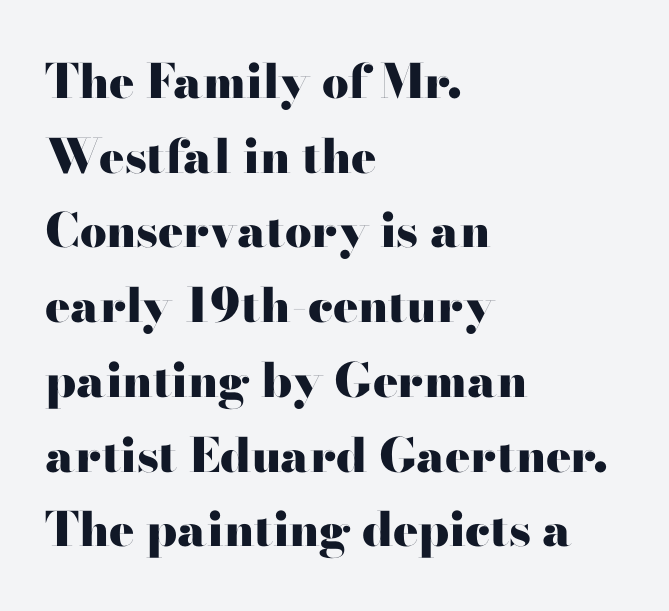
The image shows 47 px heavy, wide serif type, upright; set left-aligned, normal line spacing (1.59x), normal letter spacing, not underlined; high stroke contrast and a small x-height.
